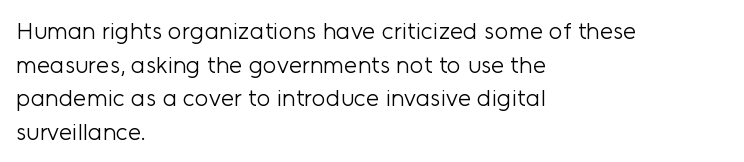
Does the copy run flush right? No — it runs flush left. Does extra space separate the letters? No, they use regular spacing. The letters look calm and open, with moderate or lighter stems. Beneath every word, the page is bare. Normally led — the rows are evenly, conventionally spaced.
